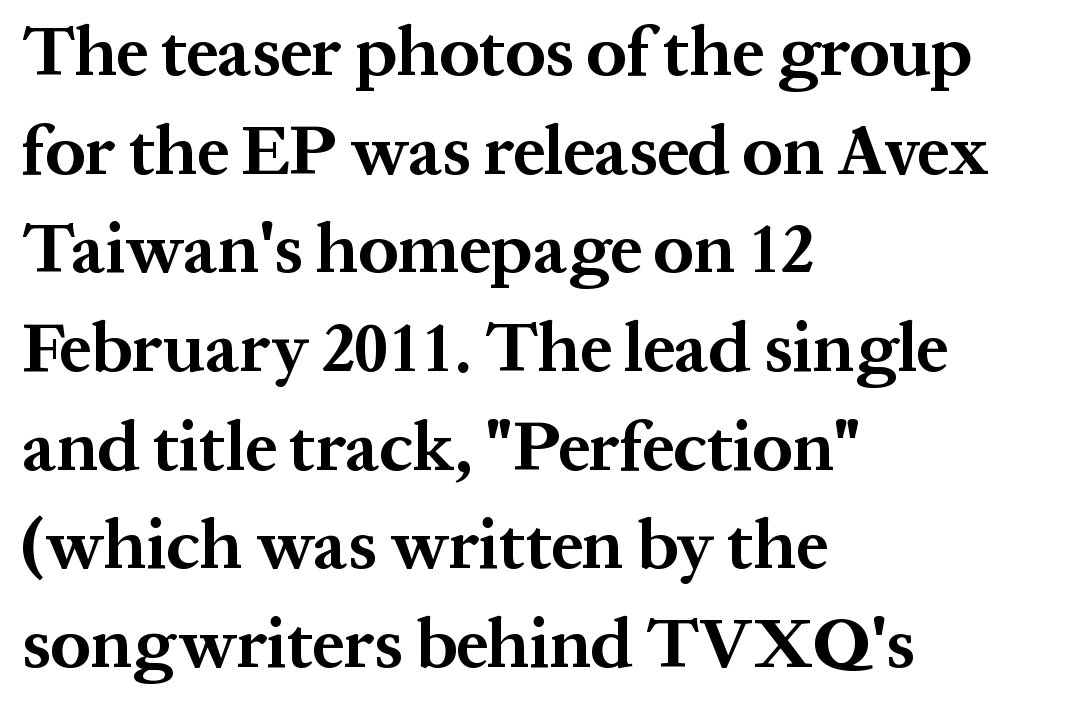
The image shows 70 px bold serif type, upright; set left-aligned, normal line spacing (1.41x), normal letter spacing, not underlined; medium stroke contrast and a medium x-height.
